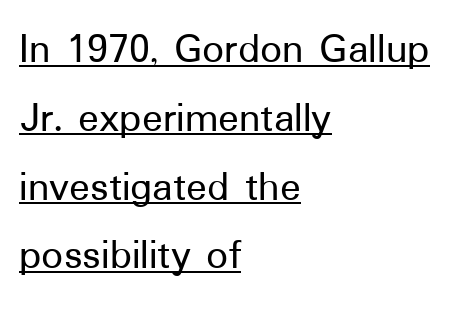
{"serif": "no", "italic": "no", "width": "normal", "stroke_contrast": "low", "x_height": "medium", "monospaced": "no", "underline": "yes", "align": "left", "line_spacing": "normal", "line_spacing_ratio": 1.6, "letter_spacing": "normal", "letter_spacing_em": 0.0, "glyph_px": 43}
